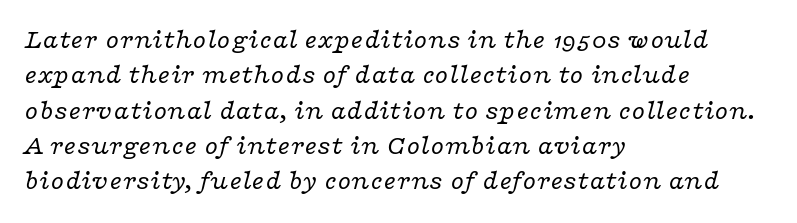
{"italic": "yes", "lean": "right", "slant_degrees": 16, "bold": "no", "underline": "no", "align": "left", "line_spacing": "normal", "line_spacing_ratio": 1.31, "letter_spacing": "normal", "letter_spacing_em": 0.0, "glyph_px": 27}
